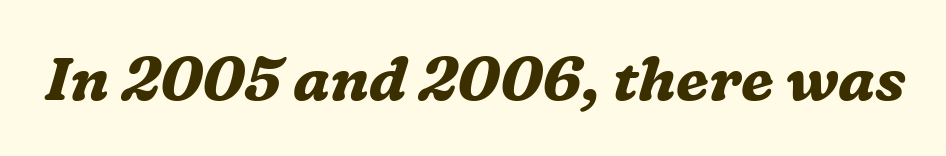
A serif font was chosen for this passage. On the weight axis this lands at bold, roughly 700. Is this a fixed-width face? No — the glyphs have proportional, varying widths. The foot of each line stays bare and open. Look at the tracking — it's just the regular setting, nothing added.
